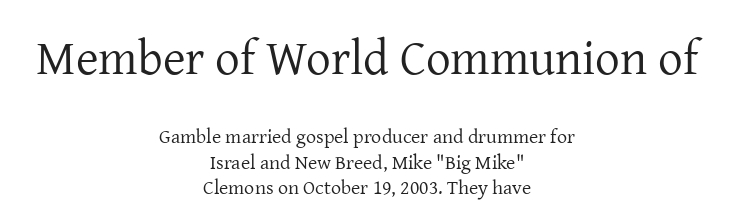
Q: Is the text bold? A: No.
Q: Is the text italic (slanted)? A: No, it is upright.
Q: Is the typeface a serif or a sans-serif typeface? A: Serif.
Q: Is the text underlined? A: No.
Q: How is the paragraph aligned? A: Centered.
Q: Is the spacing between letters normal or unusually wide? A: Normal.
Q: Is the spacing between lines tight, normal or loose? A: Normal.
Q: Which block of text is set in a larger size, the first (top) or the second (bottom)? A: The first (top) one.
Q: Width (condensed, normal, or wide)? A: Normal.
Q: Stroke contrast? A: Low.
Q: x-height? A: Medium.
Q: Monospaced? A: No.
